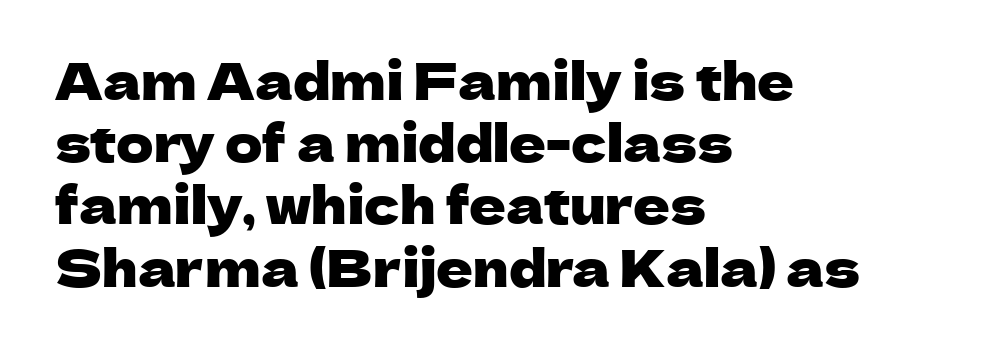
Q: Is the text italic (slanted)? A: No, it is upright.
Q: Is the typeface a serif or a sans-serif typeface? A: Sans-serif.
Q: Is the text underlined? A: No.
Q: How is the paragraph aligned? A: Left-aligned.
Q: Is the spacing between letters normal or unusually wide? A: Normal.
Q: Width (condensed, normal, or wide)? A: Normal.
Q: Stroke contrast? A: Low.
Q: x-height? A: Medium.
Q: Monospaced? A: No.
